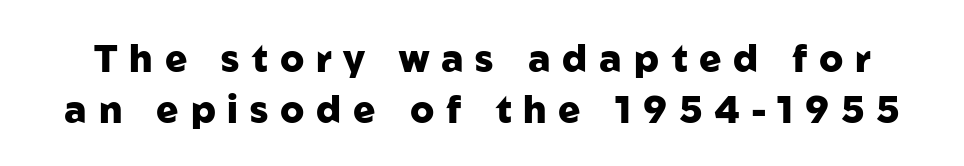
A sans-serif font was chosen for this passage. The space beneath each line is pristine and unruled. The letterforms stand isolated, each surrounded by extra space. Normally led — the rows are evenly, conventionally spaced. The letters stand upright; this is a roman face. Spacing verdict: proportional, widths tailored to each character.
